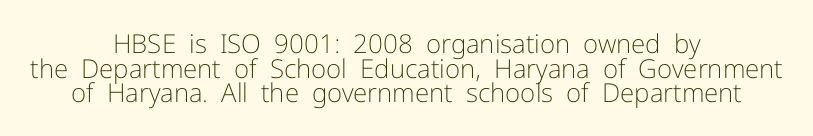
Q: Is the text bold? A: No.
Q: Is the text italic (slanted)? A: No, it is upright.
Q: Is the text underlined? A: No.
Q: How is the paragraph aligned? A: Centered.
Q: Is the spacing between letters normal or unusually wide? A: Normal.
Q: Is the spacing between lines tight, normal or loose? A: Tight.
